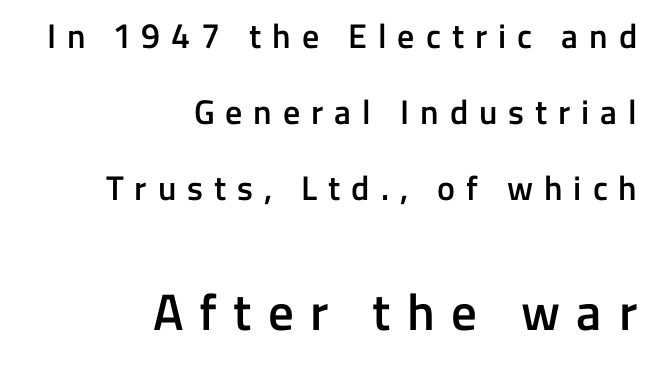
The image shows 51 px semibold sans-serif type, upright; set right-aligned, loose line spacing (2.24x), unusually wide letter spacing (+0.32 em), not underlined; the second (bottom) block is 1.5x larger; low stroke contrast and a medium x-height.
